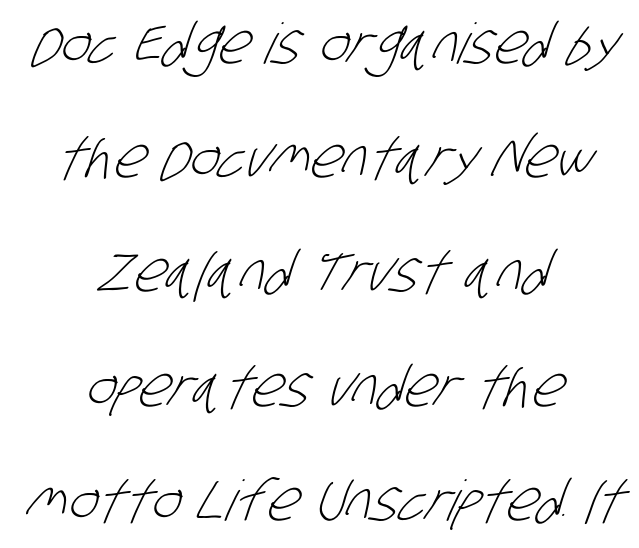
The image shows 56 px light, condensed sans-serif type; set centered, loose line spacing (2.04x), normal letter spacing, not underlined; low stroke contrast and a large x-height.
